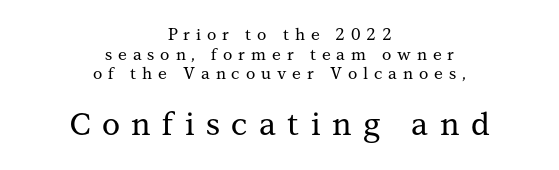
{"serif": "yes", "italic": "no", "width": "normal", "stroke_contrast": "medium", "x_height": "medium", "monospaced": "no", "underline": "no", "align": "center", "line_spacing_ratio": 1.22, "letter_spacing": "wide", "letter_spacing_em": 0.37, "larger_block": "second", "size_ratio": 1.94, "glyph_px": 31}
